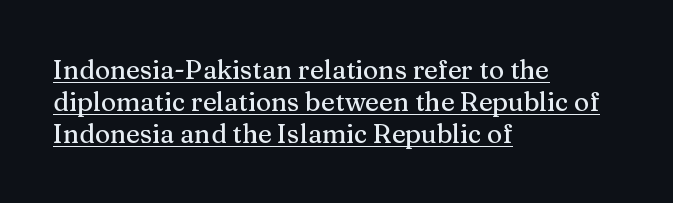
{"italic": "no", "underline": "yes", "align": "left", "line_spacing_ratio": 1.23, "letter_spacing": "normal", "letter_spacing_em": 0.0, "glyph_px": 26}
